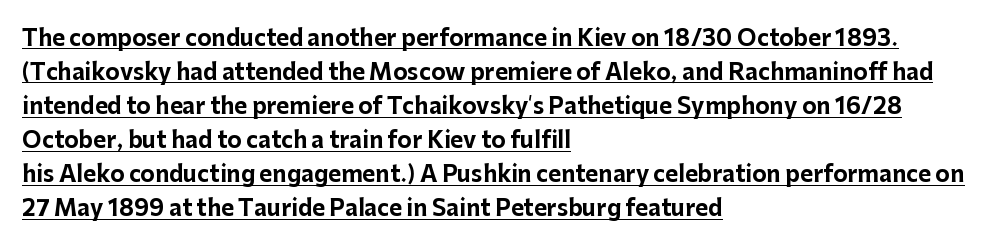
{"italic": "no", "bold": "yes", "underline": "yes", "align": "left", "line_spacing": "normal", "line_spacing_ratio": 1.55, "letter_spacing": "normal", "letter_spacing_em": 0.0, "glyph_px": 22}
